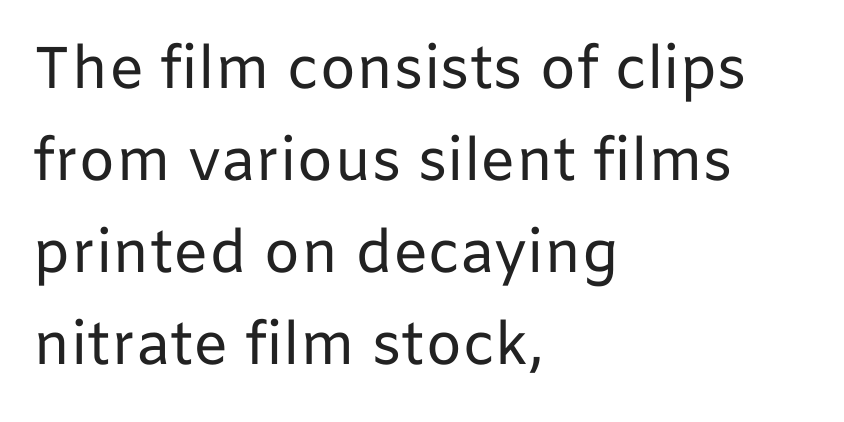
{"serif": "no", "italic": "no", "bold": "no", "weight": "regular", "width": "normal", "stroke_contrast": "low", "x_height": "medium", "monospaced": "no", "underline": "no", "align": "left", "line_spacing": "normal", "line_spacing_ratio": 1.56, "letter_spacing": "normal", "letter_spacing_em": 0.0, "glyph_px": 59}
